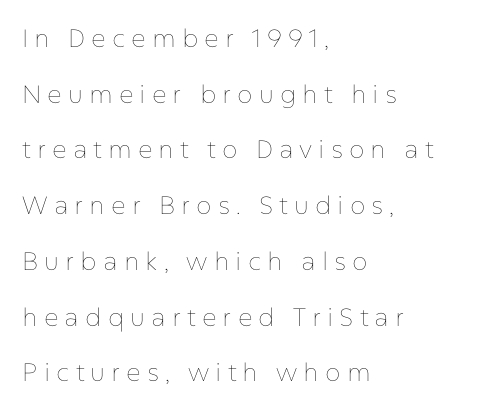
No italicization has been applied; the sample stays upright. Caption: expanded tracking, letters set apart. The string is rendered with underlining switched off. Vertically, the passage feels expansive, rows floating well apart. Is the block centered? No — it sits flush against the left margin. Stems here are at most as thick as an everyday book face.
